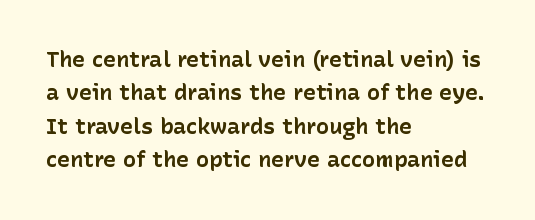
Q: Is the text bold? A: Yes.
Q: Is the text italic (slanted)? A: No, it is upright.
Q: Is the text underlined? A: No.
Q: How is the paragraph aligned? A: Left-aligned.
Q: Is the spacing between letters normal or unusually wide? A: Normal.
Q: Is the spacing between lines tight, normal or loose? A: Normal.
